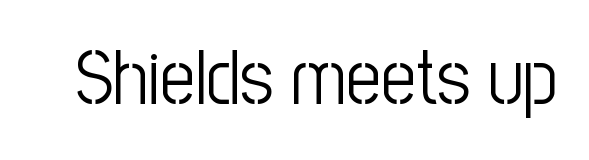
The image shows 77 px light, condensed sans-serif type, upright; set normal letter spacing, not underlined; low stroke contrast and a medium x-height.
